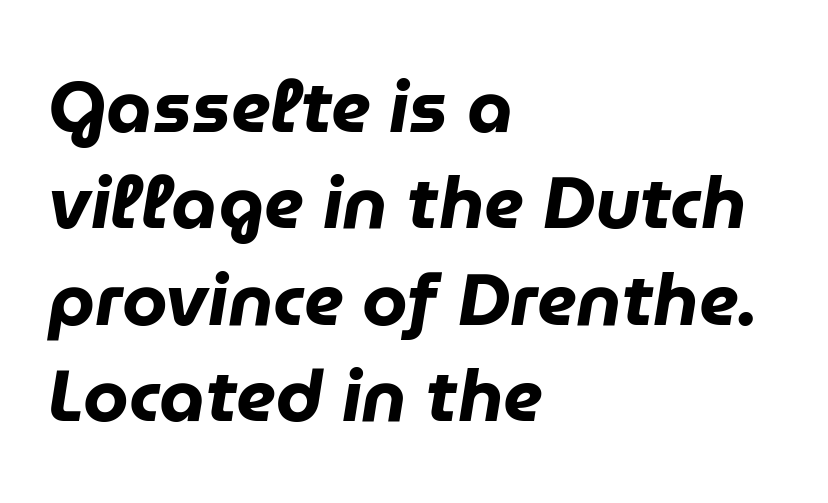
Q: Is the text bold? A: Yes.
Q: Is the text italic (slanted)? A: Yes, it leans right by about 9 degrees.
Q: Is the text underlined? A: No.
Q: How is the paragraph aligned? A: Left-aligned.
Q: Is the spacing between letters normal or unusually wide? A: Normal.
Q: Is the spacing between lines tight, normal or loose? A: Normal.
Q: Width (condensed, normal, or wide)? A: Normal.
Q: Stroke contrast? A: Low.
Q: x-height? A: Medium.
Q: Monospaced? A: No.
